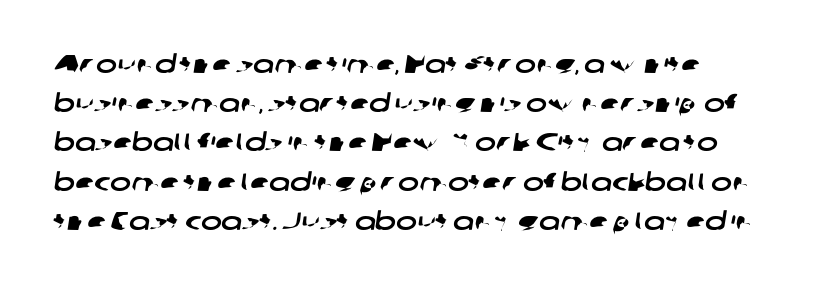
{"underline": "no", "line_spacing": "normal", "line_spacing_ratio": 1.57, "letter_spacing": "normal", "letter_spacing_em": 0.0, "glyph_px": 25}
